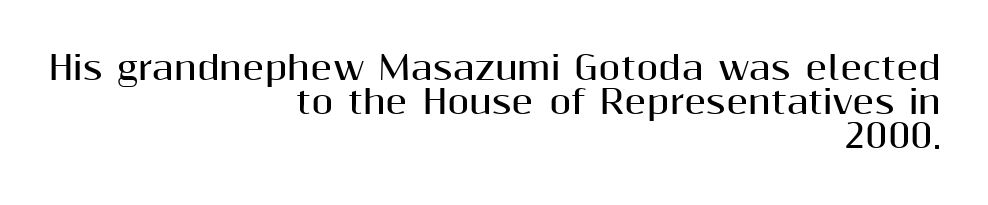
Q: Is the text bold? A: Yes.
Q: Is the text italic (slanted)? A: No, it is upright.
Q: Is the typeface a serif or a sans-serif typeface? A: Sans-serif.
Q: Is the text underlined? A: No.
Q: How is the paragraph aligned? A: Right-aligned.
Q: Is the spacing between letters normal or unusually wide? A: Normal.
Q: Is the spacing between lines tight, normal or loose? A: Tight.
Q: Width (condensed, normal, or wide)? A: Normal.
Q: Stroke contrast? A: Medium.
Q: x-height? A: Medium.
Q: Monospaced? A: No.
